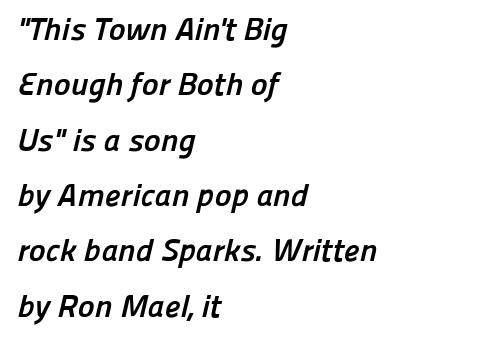
{"serif": "no", "bold": "yes", "weight": "semibold", "width": "normal", "stroke_contrast": "low", "x_height": "medium", "monospaced": "no", "underline": "no", "align": "left", "line_spacing_ratio": 1.73, "letter_spacing": "normal", "letter_spacing_em": 0.0, "glyph_px": 32}
